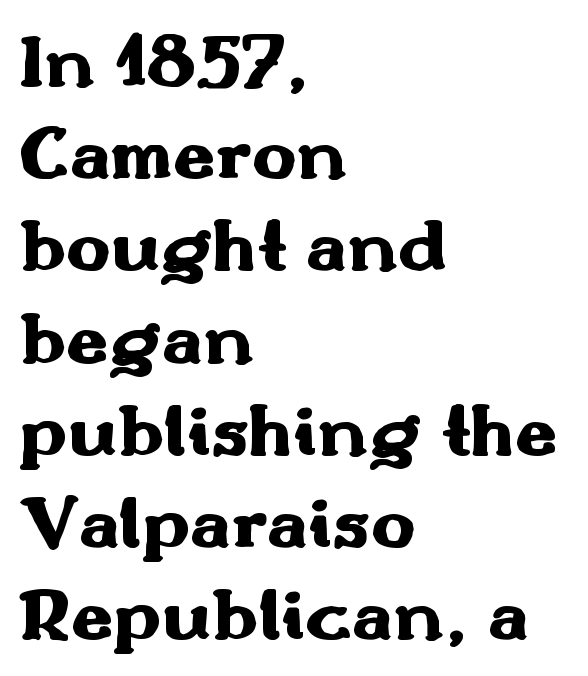
The image shows 75 px heavy, wide sans-serif type, upright; set left-aligned, line spacing 1.23x, normal letter spacing, not underlined; medium stroke contrast and a small x-height.
